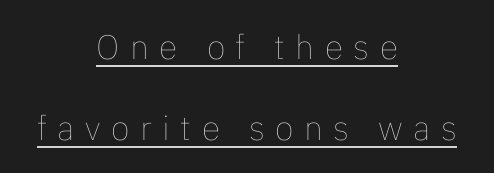
{"italic": "no", "bold": "no", "weight": "thin", "width": "normal", "stroke_contrast": "low", "x_height": "medium", "monospaced": "no", "underline": "yes", "align": "center", "line_spacing": "loose", "line_spacing_ratio": 2.37, "letter_spacing": "wide", "letter_spacing_em": 0.31, "glyph_px": 34}
